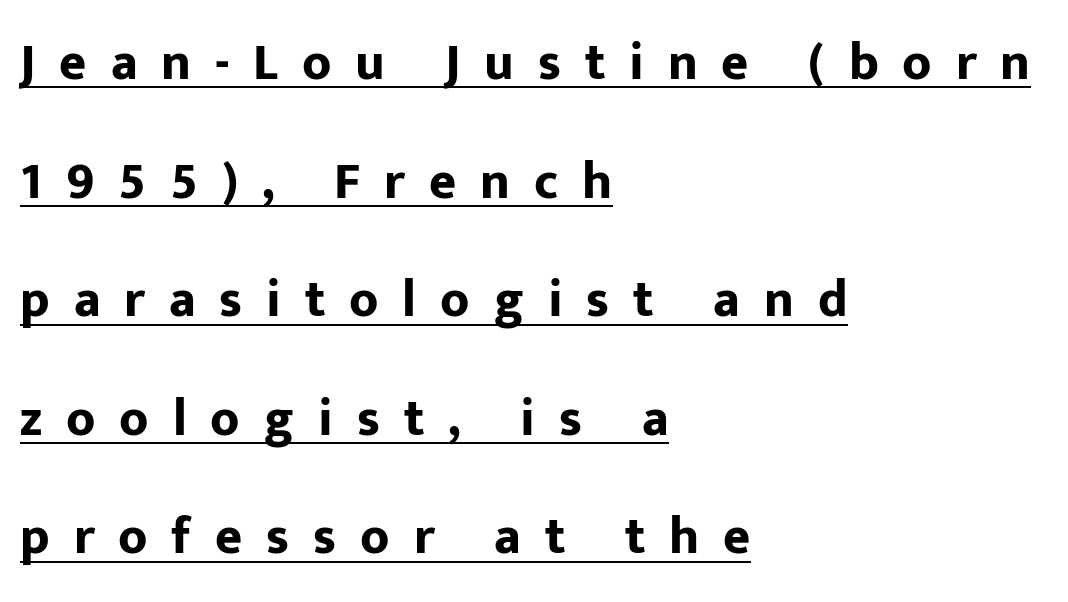
These lines were composed using upright roman letters. Each line starts at the same left margin while the right side varies. This is sans-serif lettering, the kind often seen on screens and signage. The face used here is proportionally spaced, like ordinary book or web type. Vertically, the passage feels expansive, rows floating well apart.
